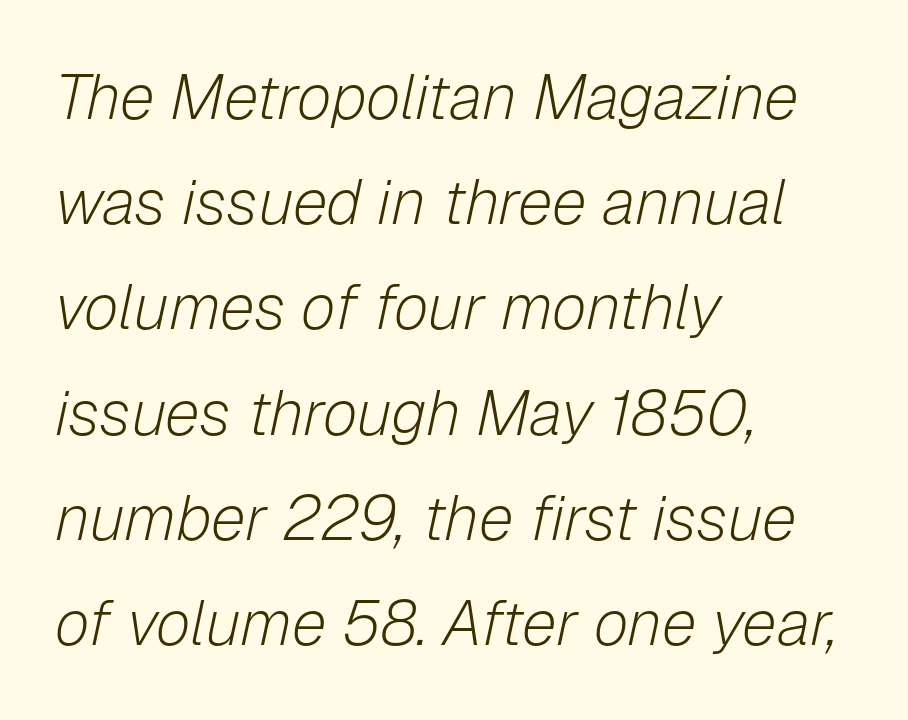
This sample is left-justified, so line endings fall wherever the words run out. This is oblique type, the kind used for emphasis or titles. This sample has the flowing, uneven cadence of proportional lettering. A typesetter would call this leading conventional body-copy spacing. Short note: letters normally spaced.
